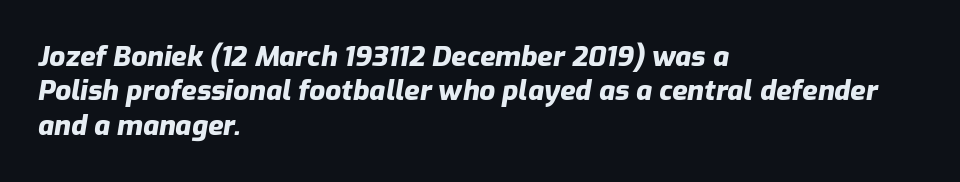
Q: Is the text bold? A: Yes.
Q: Is the text italic (slanted)? A: Yes, it leans right by about 9 degrees.
Q: Is the text underlined? A: No.
Q: How is the paragraph aligned? A: Left-aligned.
Q: Is the spacing between letters normal or unusually wide? A: Normal.
Q: Width (condensed, normal, or wide)? A: Normal.
Q: Stroke contrast? A: Low.
Q: x-height? A: Medium.
Q: Monospaced? A: No.
